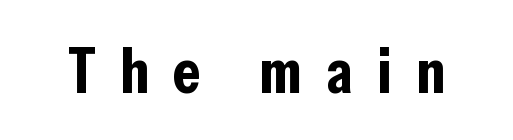
Q: Is the text bold? A: Yes.
Q: Is the text italic (slanted)? A: No, it is upright.
Q: Is the typeface a serif or a sans-serif typeface? A: Sans-serif.
Q: Is the text underlined? A: No.
Q: Is the spacing between letters normal or unusually wide? A: Unusually wide.
Q: Width (condensed, normal, or wide)? A: Condensed.
Q: Stroke contrast? A: Low.
Q: x-height? A: Medium.
Q: Monospaced? A: No.
